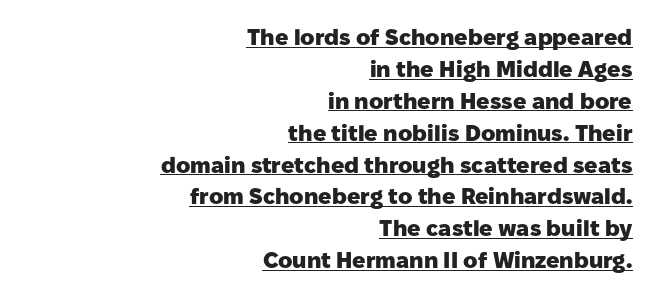
{"italic": "no", "bold": "yes", "underline": "yes", "align": "right", "line_spacing": "normal", "line_spacing_ratio": 1.45, "letter_spacing": "normal", "letter_spacing_em": 0.0, "glyph_px": 22}
